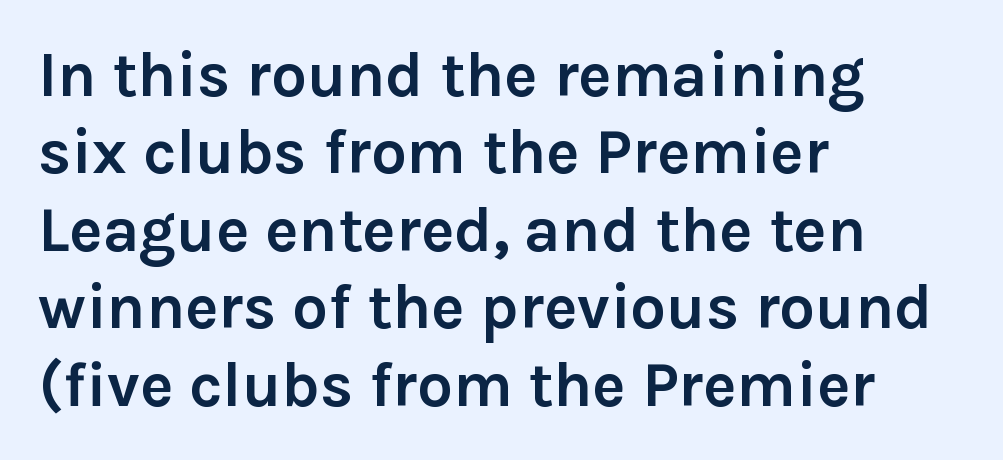
Q: Is the text bold? A: Yes.
Q: Is the text italic (slanted)? A: No, it is upright.
Q: Is the typeface a serif or a sans-serif typeface? A: Sans-serif.
Q: Is the text underlined? A: No.
Q: How is the paragraph aligned? A: Left-aligned.
Q: Is the spacing between letters normal or unusually wide? A: Normal.
Q: Width (condensed, normal, or wide)? A: Normal.
Q: Stroke contrast? A: Low.
Q: x-height? A: Medium.
Q: Monospaced? A: No.
